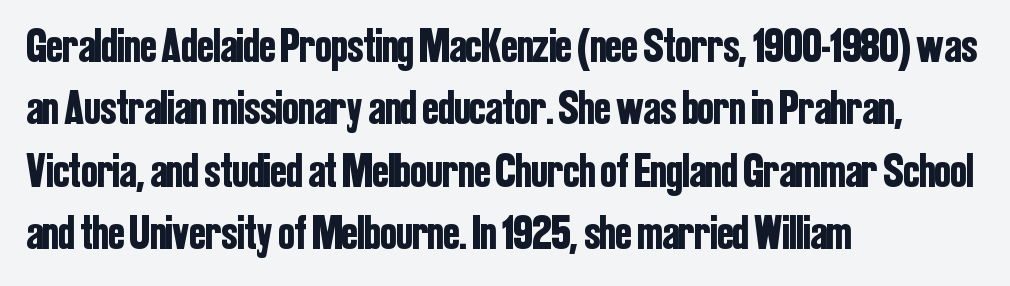
The image shows 48 px condensed sans-serif type, upright; set left-aligned, normal line spacing (1.3x), normal letter spacing, not underlined; low stroke contrast and a medium x-height.
